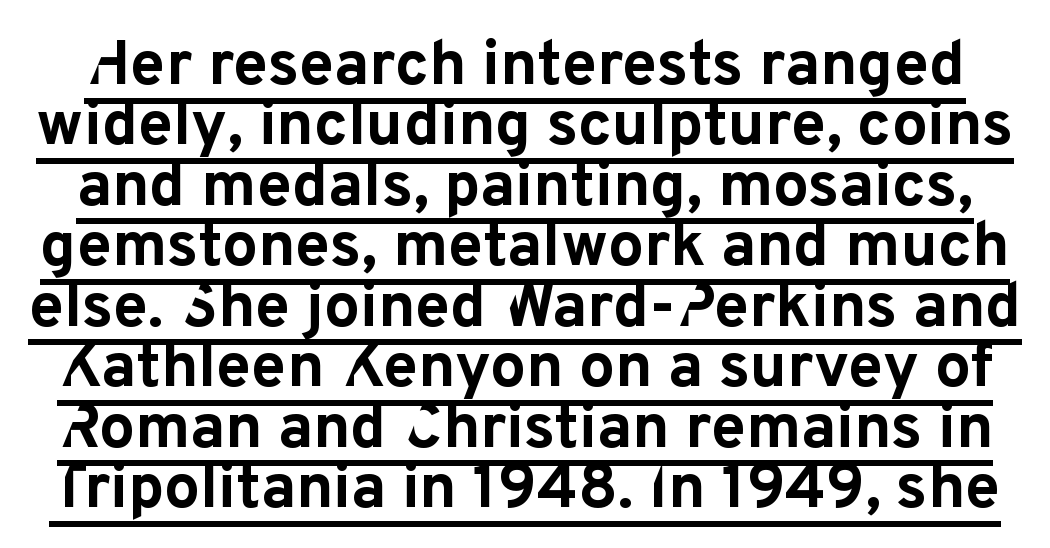
The lettering stays uniformly vertical, giving the passage a roman look. Each letter's strokes conclude bluntly, with no projecting serifs. What weight is shown? A full bold with thick strokes. This rendering features underlined lettering. Spacing between characters is what you'd get straight out of the box. Does the leading feel generous? Not at all — it's pinched.
